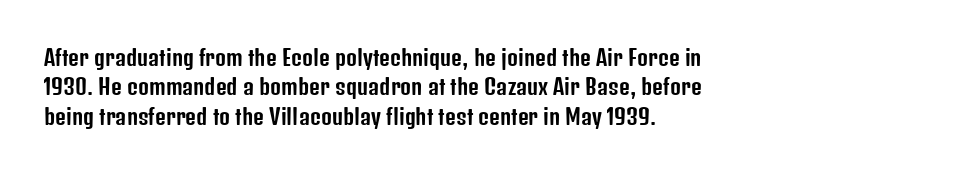
{"italic": "no", "underline": "no", "align": "left", "line_spacing": "normal", "line_spacing_ratio": 1.4, "letter_spacing": "normal", "letter_spacing_em": 0.0, "glyph_px": 21}
